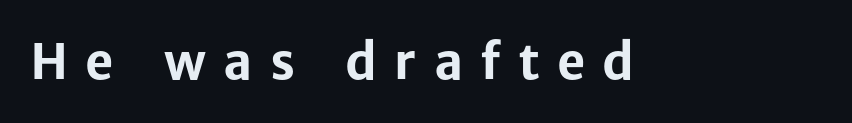
Every character sits straight up, as roman type does. The line texture is sparse and dotted thanks to wide tracking. Character widths vary here, with narrow letters taking less room than wide ones. Descenders hang freely into open space. Is the type bold? Yes — the strokes are clearly thick and heavy. The type family on display is of the sans-serif kind.
